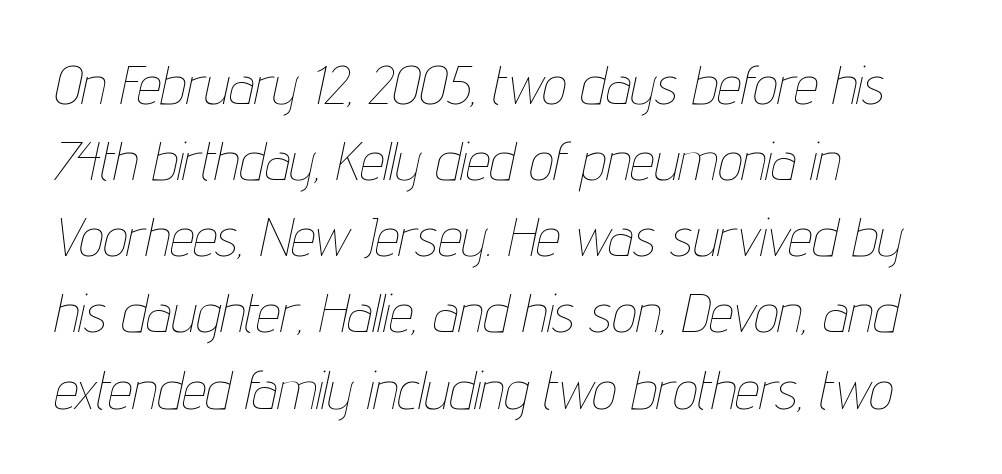
The image shows 54 px thin, condensed type, italic (leaning right); set left-aligned, normal line spacing (1.41x), normal letter spacing, not underlined; low stroke contrast and a medium x-height.
